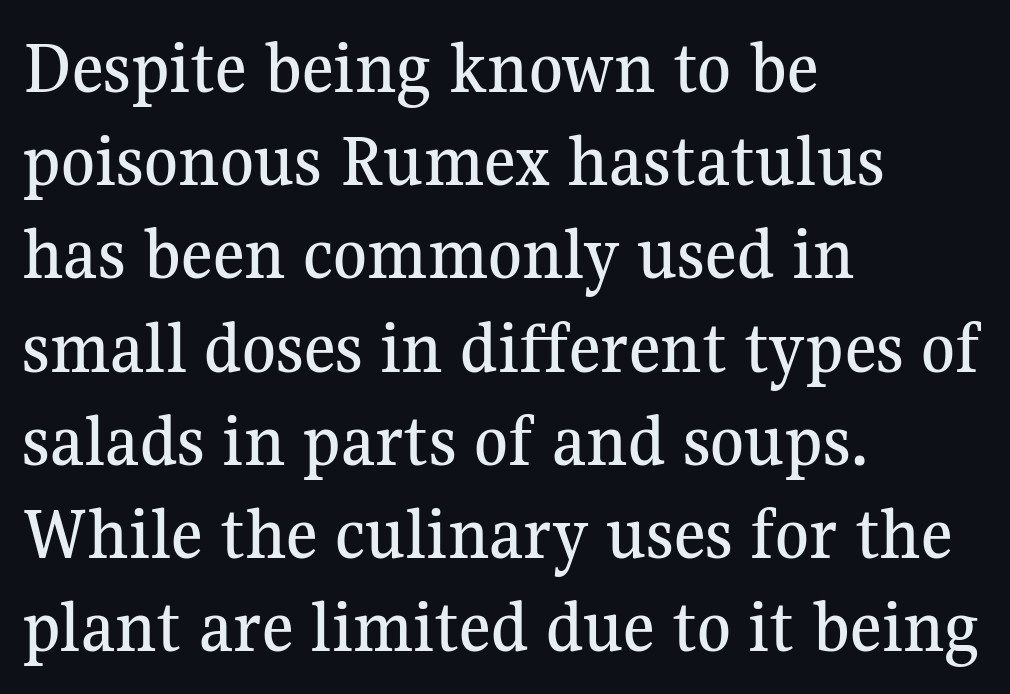
{"serif": "yes", "italic": "no", "width": "normal", "stroke_contrast": "medium", "x_height": "medium", "monospaced": "no", "underline": "no", "align": "left", "line_spacing_ratio": 1.21, "letter_spacing": "normal", "letter_spacing_em": 0.0, "glyph_px": 77}
